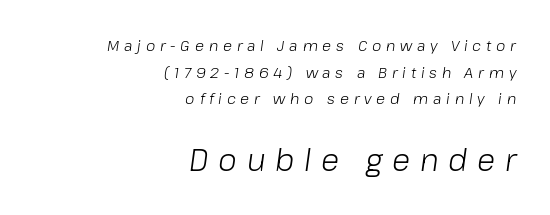
{"italic": "yes", "lean": "right", "slant_degrees": 8, "bold": "no", "weight": "light", "width": "normal", "stroke_contrast": "low", "x_height": "medium", "monospaced": "no", "underline": "no", "align": "right", "line_spacing_ratio": 1.78, "letter_spacing": "wide", "letter_spacing_em": 0.32, "larger_block": "second", "size_ratio": 2.0, "glyph_px": 30}
